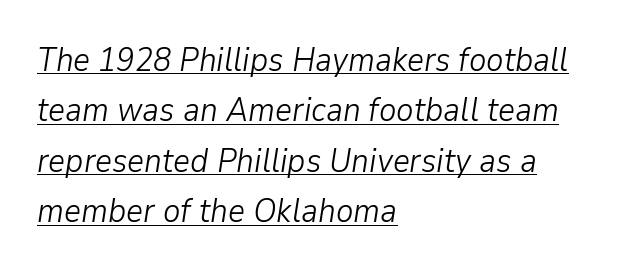
Q: Is the text bold? A: No.
Q: Is the text italic (slanted)? A: Yes, it leans right by about 9 degrees.
Q: Is the text underlined? A: Yes.
Q: How is the paragraph aligned? A: Left-aligned.
Q: Is the spacing between letters normal or unusually wide? A: Normal.
Q: Is the spacing between lines tight, normal or loose? A: Normal.
Q: Width (condensed, normal, or wide)? A: Normal.
Q: Stroke contrast? A: Low.
Q: x-height? A: Medium.
Q: Monospaced? A: No.
